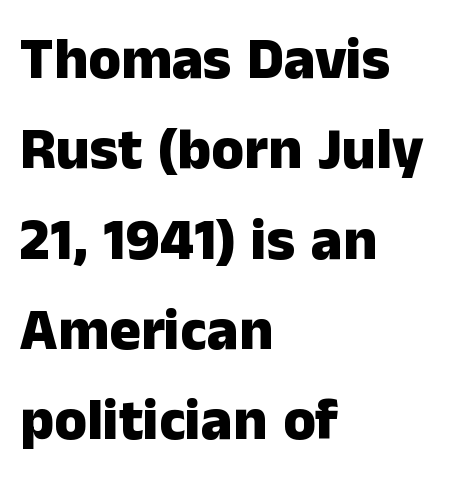
Q: Is the text bold? A: Yes.
Q: Is the text italic (slanted)? A: No, it is upright.
Q: Is the typeface a serif or a sans-serif typeface? A: Sans-serif.
Q: Is the text underlined? A: No.
Q: How is the paragraph aligned? A: Left-aligned.
Q: Is the spacing between letters normal or unusually wide? A: Normal.
Q: Is the spacing between lines tight, normal or loose? A: Normal.
Q: Width (condensed, normal, or wide)? A: Normal.
Q: Stroke contrast? A: Low.
Q: x-height? A: Medium.
Q: Monospaced? A: No.
